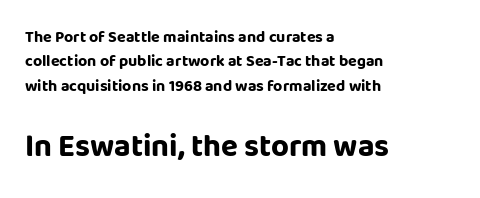
Character widths vary here, with narrow letters taking less room than wide ones. The leading is moderate, giving the passage an even texture. This rendering uses left alignment, leaving the right contour irregular. A full-strength bold gives these letters their thick strokes.
